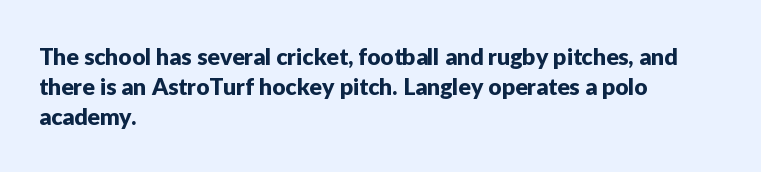
{"italic": "no", "underline": "no", "align": "left", "line_spacing": "normal", "line_spacing_ratio": 1.31, "letter_spacing": "normal", "letter_spacing_em": 0.0, "glyph_px": 23}
